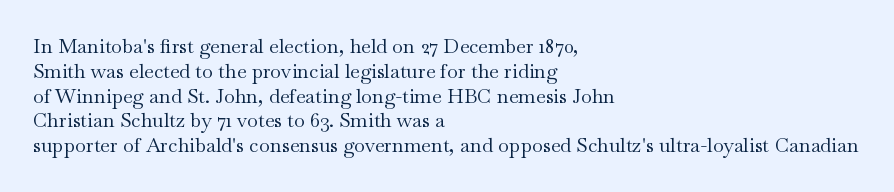
Each stroke keeps to a modest, everyday thickness or less. The type is set solid horizontally, with unmodified tracking. Italic: no, the glyphs are upright roman. In CSS terms this would be text-align: left.
